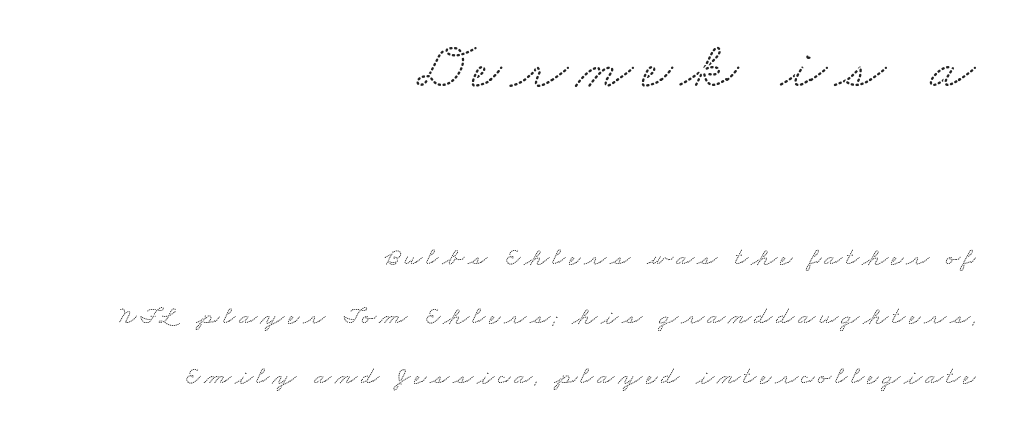
Q: Is the text underlined? A: No.
Q: How is the paragraph aligned? A: Right-aligned.
Q: Is the spacing between lines tight, normal or loose? A: Loose.
Q: Which block of text is set in a larger size, the first (top) or the second (bottom)? A: The first (top) one.
Q: Width (condensed, normal, or wide)? A: Wide.
Q: Stroke contrast? A: Low.
Q: x-height? A: Small.
Q: Monospaced? A: No.
